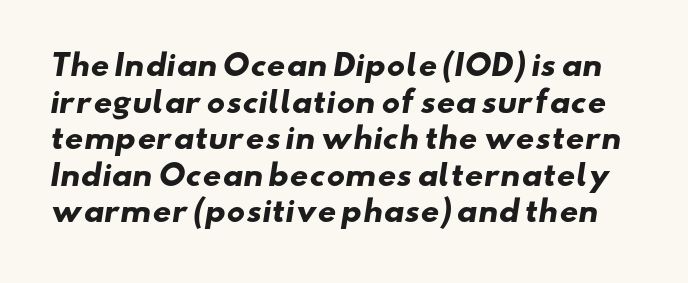
Q: Is the text bold? A: Yes.
Q: Is the typeface a serif or a sans-serif typeface? A: Sans-serif.
Q: Is the text underlined? A: No.
Q: Is the spacing between letters normal or unusually wide? A: Normal.
Q: Is the spacing between lines tight, normal or loose? A: Normal.
Q: Width (condensed, normal, or wide)? A: Wide.
Q: Stroke contrast? A: Low.
Q: x-height? A: Small.
Q: Monospaced? A: No.
